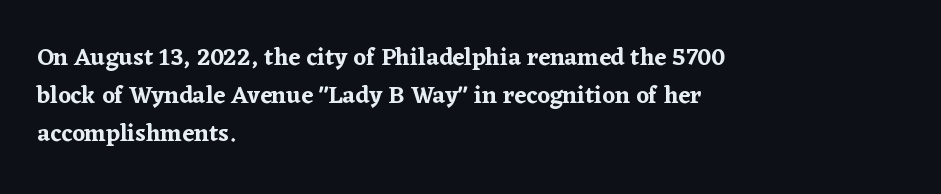
{"italic": "no", "underline": "no", "align": "left", "line_spacing": "normal", "line_spacing_ratio": 1.58, "letter_spacing": "normal", "letter_spacing_em": 0.0, "glyph_px": 24}
